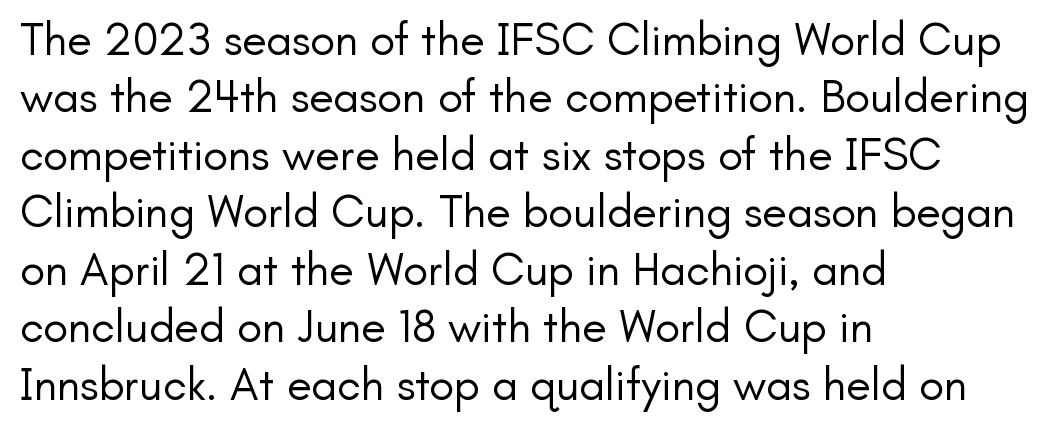
{"serif": "no", "italic": "no", "bold": "no", "weight": "regular", "width": "normal", "stroke_contrast": "low", "x_height": "small", "monospaced": "no", "underline": "no", "align": "left", "line_spacing": "normal", "line_spacing_ratio": 1.25, "letter_spacing": "normal", "letter_spacing_em": 0.0, "glyph_px": 46}
